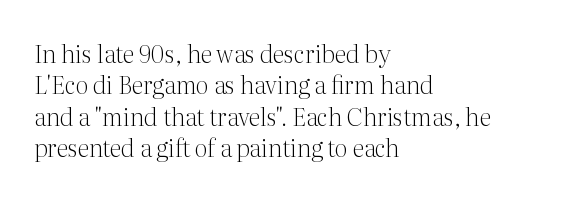
Q: Is the text bold? A: No.
Q: Is the text italic (slanted)? A: No, it is upright.
Q: Is the text underlined? A: No.
Q: How is the paragraph aligned? A: Left-aligned.
Q: Is the spacing between letters normal or unusually wide? A: Normal.
Q: Is the spacing between lines tight, normal or loose? A: Normal.
